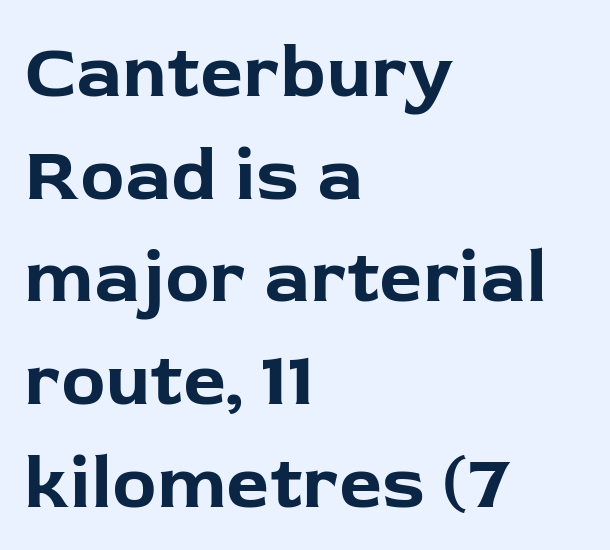
Q: Is the text bold? A: Yes.
Q: Is the text italic (slanted)? A: No, it is upright.
Q: Is the typeface a serif or a sans-serif typeface? A: Sans-serif.
Q: Is the text underlined? A: No.
Q: How is the paragraph aligned? A: Left-aligned.
Q: Is the spacing between letters normal or unusually wide? A: Normal.
Q: Is the spacing between lines tight, normal or loose? A: Normal.
Q: Width (condensed, normal, or wide)? A: Normal.
Q: Stroke contrast? A: Low.
Q: x-height? A: Medium.
Q: Monospaced? A: No.
